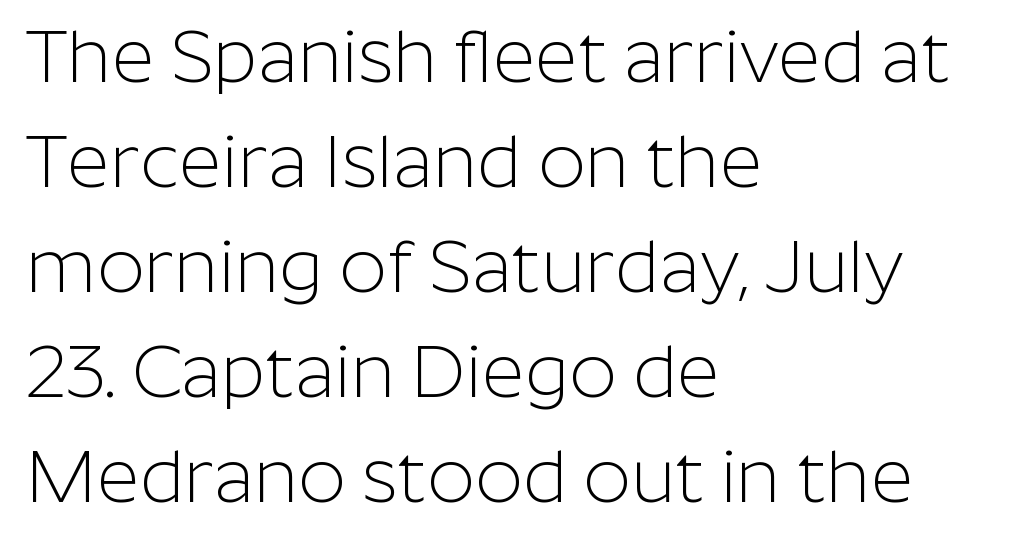
Q: Is the text bold? A: No.
Q: Is the text italic (slanted)? A: No, it is upright.
Q: Is the typeface a serif or a sans-serif typeface? A: Sans-serif.
Q: Is the text underlined? A: No.
Q: How is the paragraph aligned? A: Left-aligned.
Q: Is the spacing between letters normal or unusually wide? A: Normal.
Q: Is the spacing between lines tight, normal or loose? A: Normal.
Q: Width (condensed, normal, or wide)? A: Normal.
Q: Stroke contrast? A: Low.
Q: x-height? A: Medium.
Q: Monospaced? A: No.
